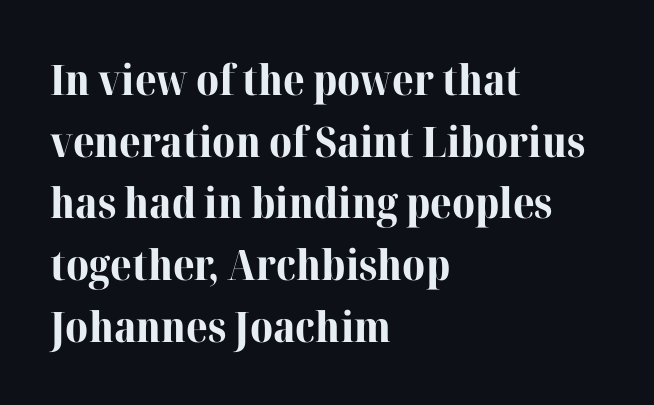
The image shows 42 px bold serif type, upright; set left-aligned, normal line spacing (1.47x), normal letter spacing, not underlined; high stroke contrast and a medium x-height.
